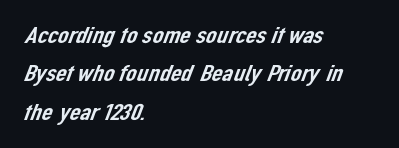
{"underline": "no", "align": "left", "line_spacing": "normal", "line_spacing_ratio": 1.6, "letter_spacing": "normal", "letter_spacing_em": 0.0, "glyph_px": 24}
